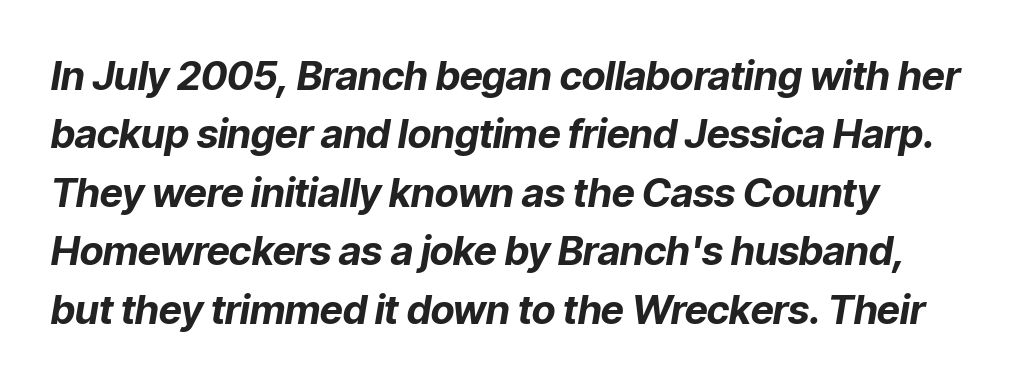
{"italic": "yes", "lean": "right", "slant_degrees": 9, "bold": "yes", "weight": "bold", "width": "normal", "stroke_contrast": "low", "x_height": "medium", "monospaced": "no", "underline": "no", "line_spacing": "normal", "line_spacing_ratio": 1.46, "letter_spacing": "normal", "letter_spacing_em": 0.0, "glyph_px": 40}
